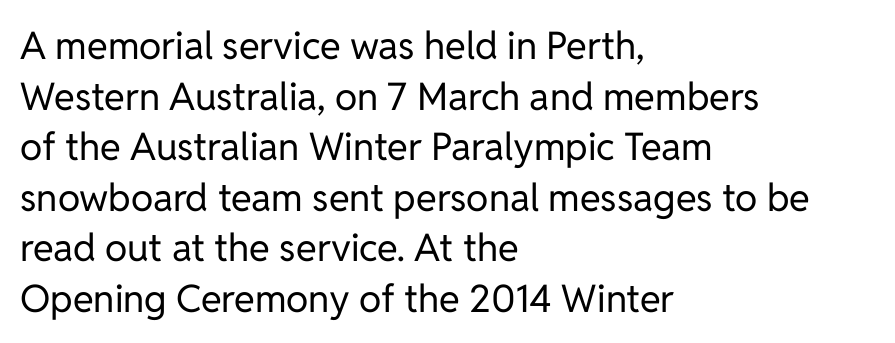
The image shows 38 px regular-weight sans-serif type, upright; set left-aligned, normal line spacing (1.33x), normal letter spacing, not underlined; low stroke contrast and a medium x-height.
